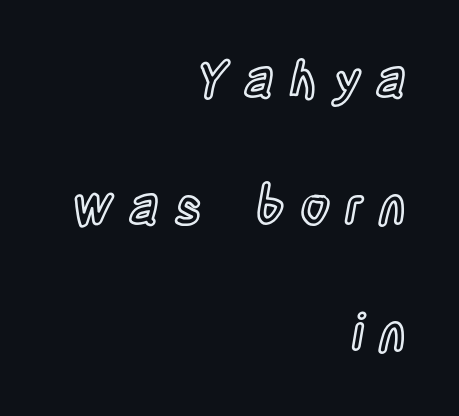
The image shows 51 px condensed type; set right-aligned, loose line spacing (2.49x), unusually wide letter spacing (+0.31 em), not underlined; a large x-height.
